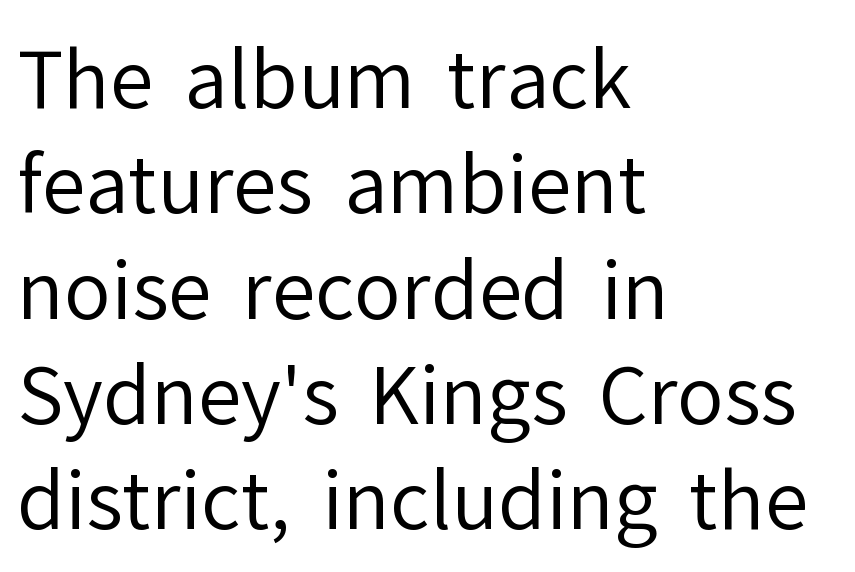
{"serif": "no", "italic": "no", "bold": "no", "weight": "regular", "width": "normal", "stroke_contrast": "low", "x_height": "medium", "monospaced": "no", "underline": "no", "align": "left", "line_spacing": "normal", "line_spacing_ratio": 1.35, "letter_spacing": "normal", "letter_spacing_em": 0.0, "glyph_px": 78}
